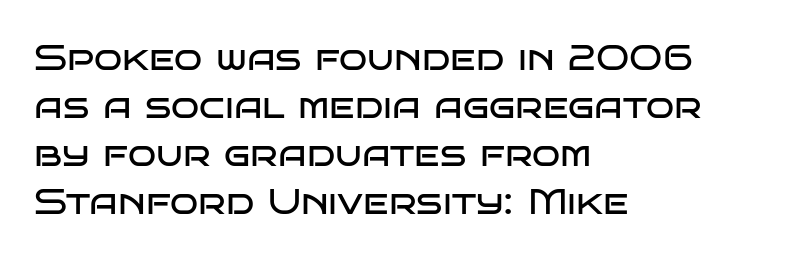
{"serif": "no", "italic": "no", "bold": "no", "weight": "regular", "width": "wide", "stroke_contrast": "low", "x_height": "large", "monospaced": "no", "underline": "no", "align": "left", "line_spacing": "normal", "line_spacing_ratio": 1.3, "letter_spacing": "normal", "letter_spacing_em": 0.0, "glyph_px": 37}
